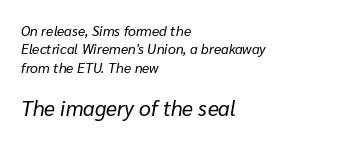
{"italic": "yes", "lean": "right", "slant_degrees": 10, "bold": "no", "underline": "no", "align": "left", "line_spacing": "normal", "line_spacing_ratio": 1.32, "letter_spacing": "normal", "letter_spacing_em": 0.0, "larger_block": "second", "size_ratio": 1.5, "glyph_px": 21}
